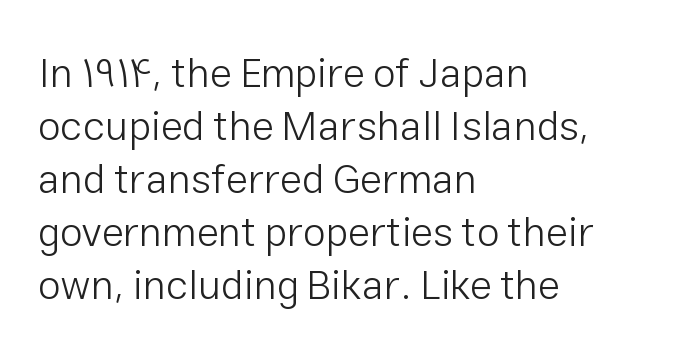
Q: Is the text bold? A: No.
Q: Is the text italic (slanted)? A: No, it is upright.
Q: Is the typeface a serif or a sans-serif typeface? A: Sans-serif.
Q: Is the text underlined? A: No.
Q: How is the paragraph aligned? A: Left-aligned.
Q: Is the spacing between letters normal or unusually wide? A: Normal.
Q: Is the spacing between lines tight, normal or loose? A: Normal.
Q: Width (condensed, normal, or wide)? A: Normal.
Q: Stroke contrast? A: Low.
Q: x-height? A: Medium.
Q: Monospaced? A: No.
